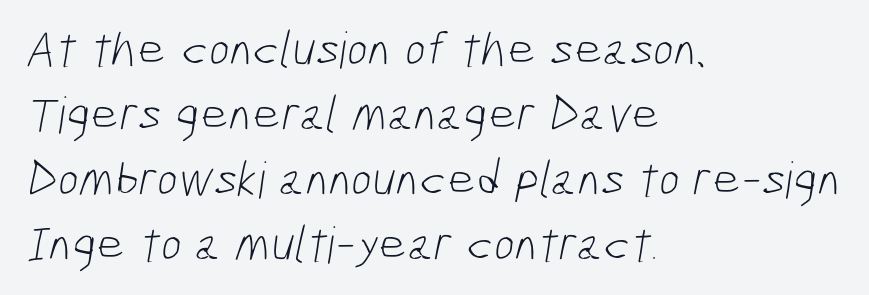
Stroke terminals: plain, sans-serif. Line spacing here is normal. Line starts are locked; line ends wander. Observe the ordinary spacing: letters are neighbours, not strangers.
